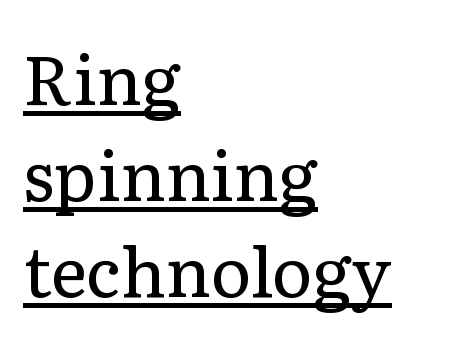
The image shows 69 px regular-weight serif type, upright; set left-aligned, normal line spacing (1.39x), normal letter spacing, underlined; low stroke contrast and a medium x-height.
